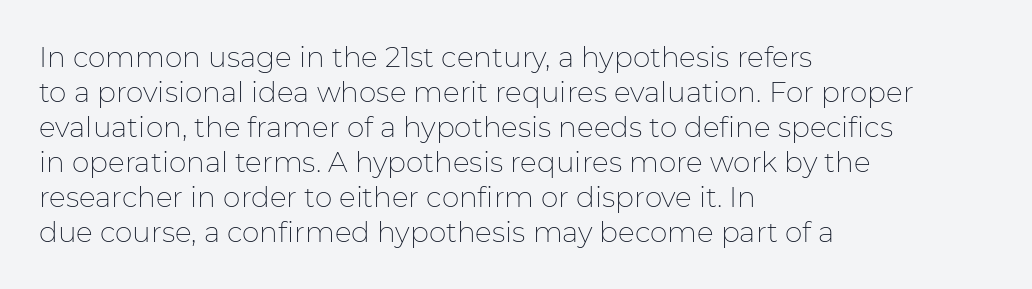
The strip under each line holds only bare page. Is there much room between lines? A standard amount, neither cramped nor airy. The face looks like a standard text weight, possibly lighter. Italic: no, the glyphs are upright roman.
